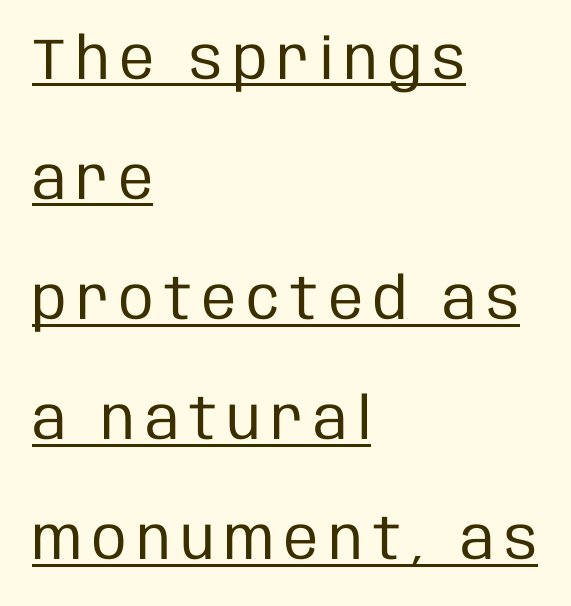
{"serif": "no", "italic": "no", "bold": "no", "weight": "regular", "width": "condensed", "stroke_contrast": "low", "x_height": "large", "monospaced": "no", "underline": "yes", "align": "left", "line_spacing": "loose", "line_spacing_ratio": 2.07, "glyph_px": 58}
